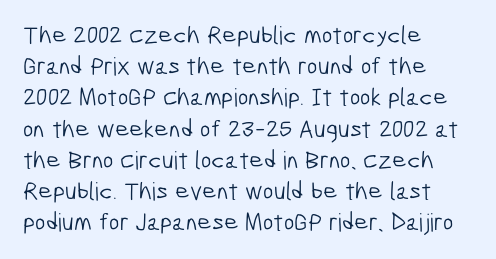
{"bold": "no", "underline": "no", "align": "left", "line_spacing": "normal", "line_spacing_ratio": 1.25, "letter_spacing": "normal", "letter_spacing_em": 0.0, "glyph_px": 25}
